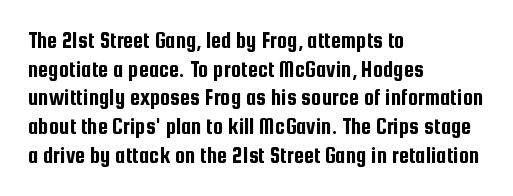
Q: Is the text italic (slanted)? A: No, it is upright.
Q: Is the text underlined? A: No.
Q: How is the paragraph aligned? A: Left-aligned.
Q: Is the spacing between letters normal or unusually wide? A: Normal.
Q: Is the spacing between lines tight, normal or loose? A: Normal.
